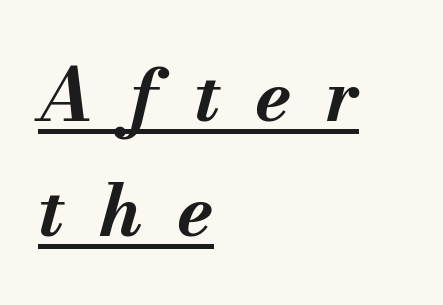
The image shows 73 px bold type, italic (leaning right); set left-aligned, normal line spacing (1.58x), unusually wide letter spacing (+0.48 em), underlined; medium stroke contrast and a small x-height.
